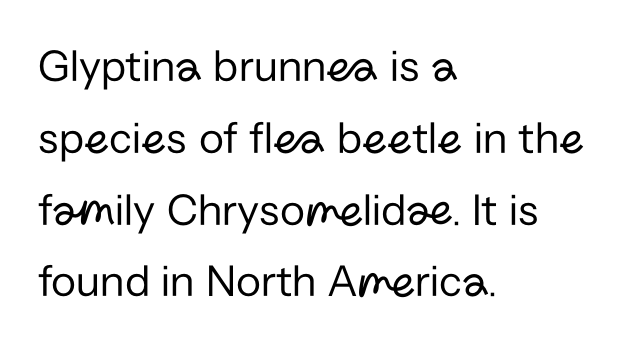
{"serif": "no", "italic": "no", "bold": "no", "weight": "regular", "width": "normal", "stroke_contrast": "low", "x_height": "medium", "monospaced": "no", "underline": "no", "align": "left", "line_spacing": "normal", "line_spacing_ratio": 1.56, "letter_spacing": "normal", "letter_spacing_em": 0.0, "glyph_px": 46}
